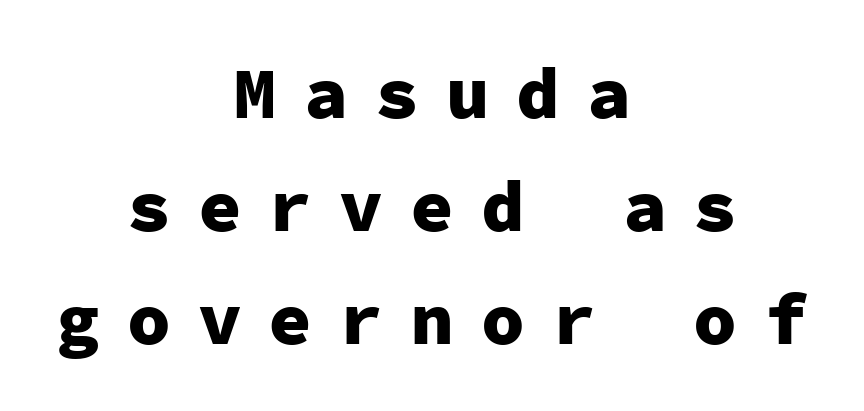
Q: Is the text bold? A: Yes.
Q: Is the text italic (slanted)? A: No, it is upright.
Q: Is the typeface a serif or a sans-serif typeface? A: Sans-serif.
Q: Is the text underlined? A: No.
Q: How is the paragraph aligned? A: Centered.
Q: Is the spacing between letters normal or unusually wide? A: Unusually wide.
Q: Is the spacing between lines tight, normal or loose? A: Normal.
Q: Width (condensed, normal, or wide)? A: Normal.
Q: Stroke contrast? A: Low.
Q: x-height? A: Medium.
Q: Monospaced? A: Yes.
